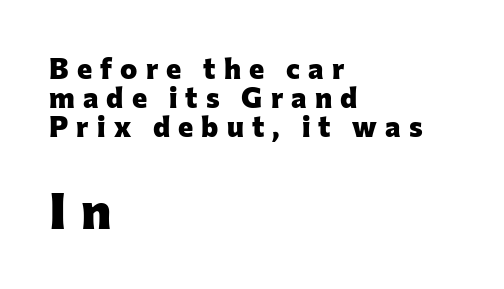
Q: Is the text bold? A: Yes.
Q: Is the text italic (slanted)? A: No, it is upright.
Q: Is the typeface a serif or a sans-serif typeface? A: Sans-serif.
Q: Is the text underlined? A: No.
Q: How is the paragraph aligned? A: Left-aligned.
Q: Is the spacing between letters normal or unusually wide? A: Unusually wide.
Q: Is the spacing between lines tight, normal or loose? A: Tight.
Q: Which block of text is set in a larger size, the first (top) or the second (bottom)? A: The second (bottom) one.
Q: Width (condensed, normal, or wide)? A: Normal.
Q: Stroke contrast? A: Low.
Q: x-height? A: Medium.
Q: Monospaced? A: No.
